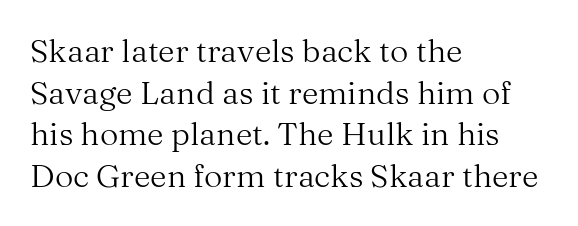
The image shows 32 px regular-weight serif type, upright; set left-aligned, normal line spacing (1.3x), normal letter spacing, not underlined; medium stroke contrast and a medium x-height.
